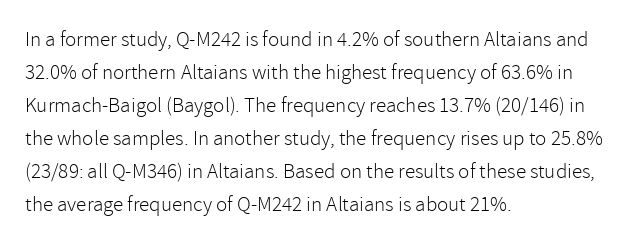
No italicization has been applied; the sample stays upright. This rendering features lettering with no underline. Summary of weight: not heavy and not bold. The typesetter chose a ragged-right arrangement here. The vertical gap from one line to the next is medium.
